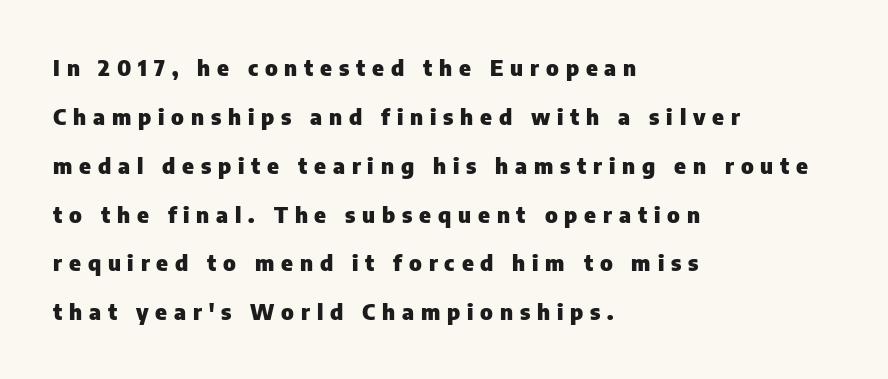
{"italic": "no", "bold": "yes", "underline": "no", "align": "left", "line_spacing": "loose", "line_spacing_ratio": 2.22, "letter_spacing": "wide", "letter_spacing_em": 0.31, "glyph_px": 22}
